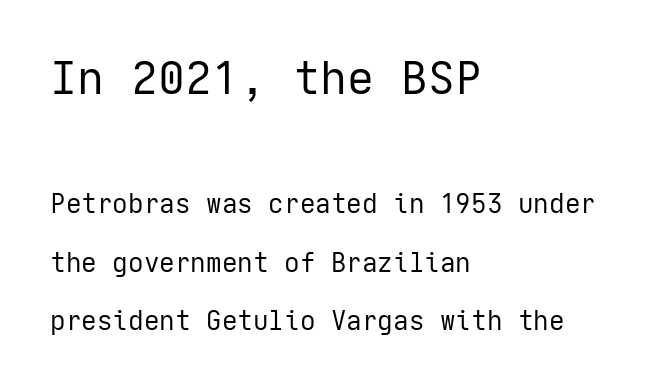
Q: Is the text bold? A: No.
Q: Is the text italic (slanted)? A: No, it is upright.
Q: Is the typeface a serif or a sans-serif typeface? A: Sans-serif.
Q: Is the text underlined? A: No.
Q: How is the paragraph aligned? A: Left-aligned.
Q: Is the spacing between letters normal or unusually wide? A: Normal.
Q: Is the spacing between lines tight, normal or loose? A: Loose.
Q: Which block of text is set in a larger size, the first (top) or the second (bottom)? A: The first (top) one.
Q: Width (condensed, normal, or wide)? A: Normal.
Q: Stroke contrast? A: Low.
Q: x-height? A: Medium.
